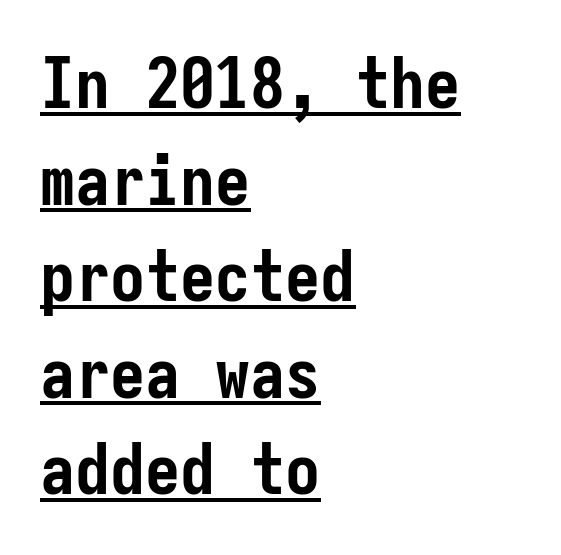
The image shows 70 px semibold, condensed sans-serif type, upright, monospaced; set left-aligned, normal line spacing (1.38x), normal letter spacing, underlined; low stroke contrast and a medium x-height.
